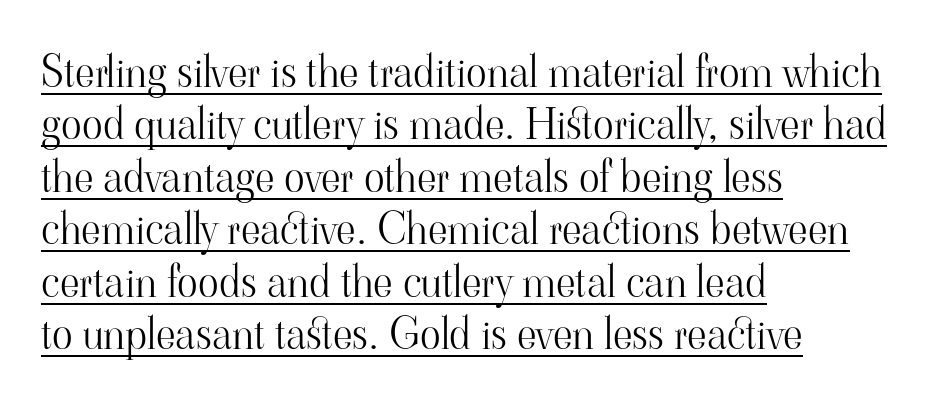
The image shows 43 px light serif type, upright; set left-aligned, line spacing 1.22x, normal letter spacing, underlined; high stroke contrast and a small x-height.
